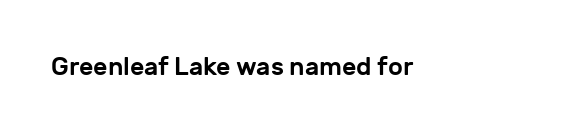
If you drew a line through each stem, it would be perfectly vertical. Characters follow at the spacing the type designer built in. The words here are not underlined.
